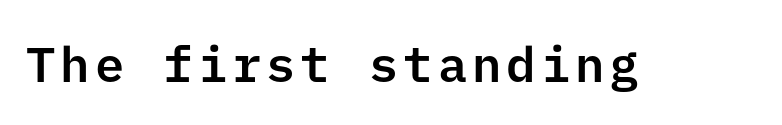
Q: Is the text italic (slanted)? A: No, it is upright.
Q: Is the typeface a serif or a sans-serif typeface? A: Sans-serif.
Q: Is the text underlined? A: No.
Q: Width (condensed, normal, or wide)? A: Normal.
Q: Stroke contrast? A: Low.
Q: x-height? A: Medium.
